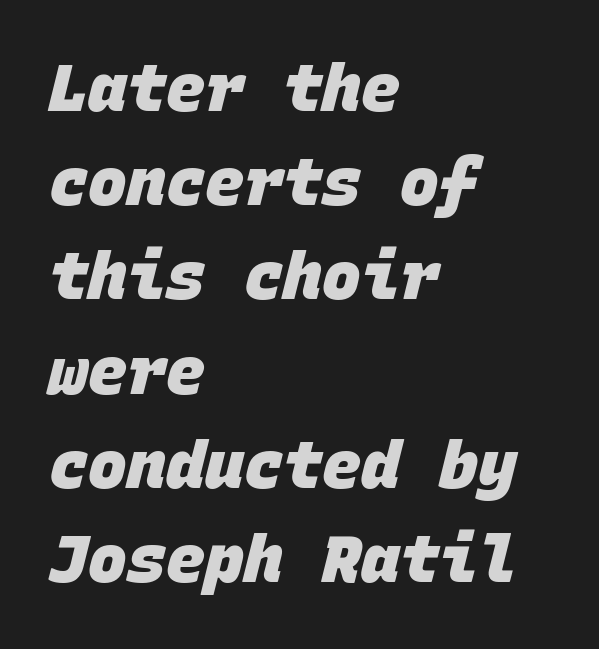
The image shows 65 px heavy sans-serif type, monospaced; set left-aligned, normal line spacing (1.45x), normal letter spacing, not underlined; low stroke contrast and a large x-height.
